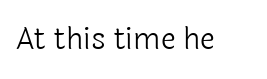
A light-to-regular cut is what we see here. A roman cut, with each character standing at attention. Short note: letters normally spaced. Check where the strokes stop: nothing finishes them off — pure sans.
